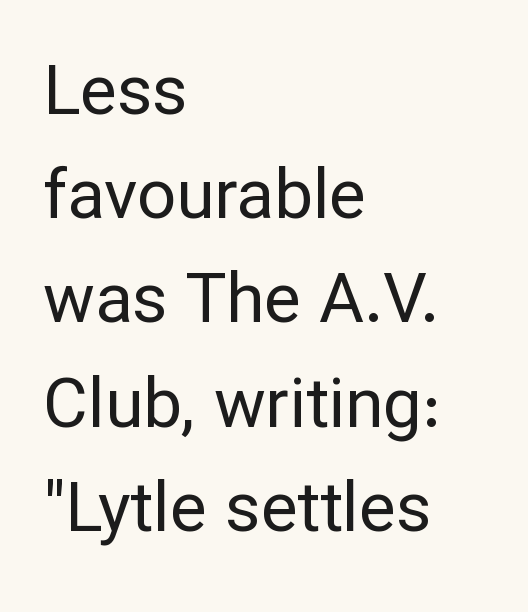
Q: Is the text bold? A: No.
Q: Is the text italic (slanted)? A: No, it is upright.
Q: Is the typeface a serif or a sans-serif typeface? A: Sans-serif.
Q: Is the text underlined? A: No.
Q: How is the paragraph aligned? A: Left-aligned.
Q: Is the spacing between letters normal or unusually wide? A: Normal.
Q: Is the spacing between lines tight, normal or loose? A: Normal.
Q: Width (condensed, normal, or wide)? A: Normal.
Q: Stroke contrast? A: Low.
Q: x-height? A: Medium.
Q: Monospaced? A: No.
